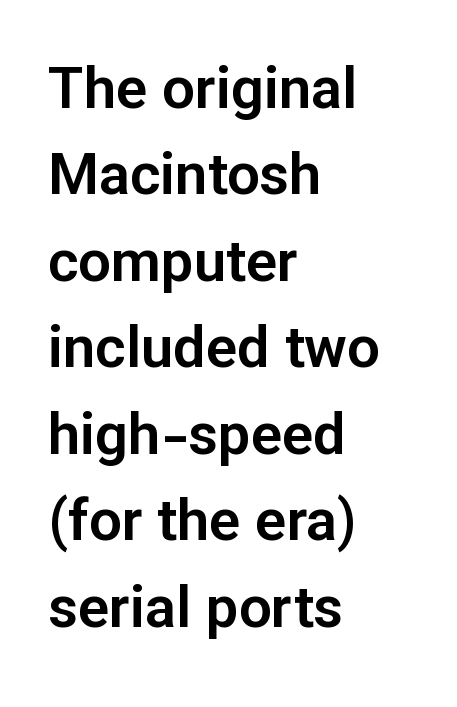
The image shows 58 px sans-serif type, upright; set left-aligned, normal line spacing (1.49x), normal letter spacing, not underlined; low stroke contrast and a medium x-height.
